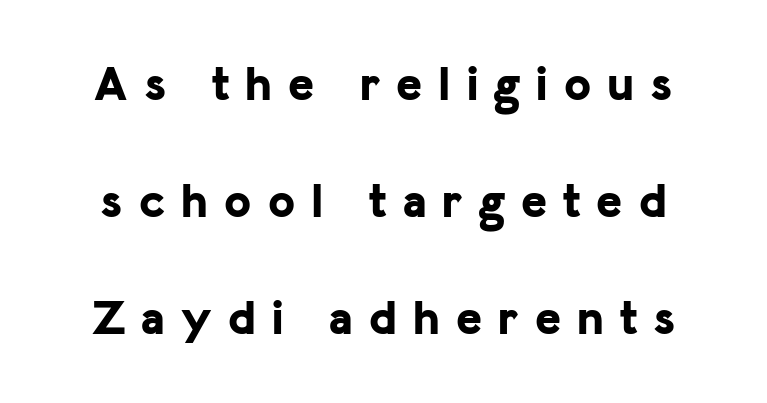
The image shows 49 px bold sans-serif type, upright; set loose line spacing (2.39x), unusually wide letter spacing (+0.33 em), not underlined; low stroke contrast and a medium x-height.
